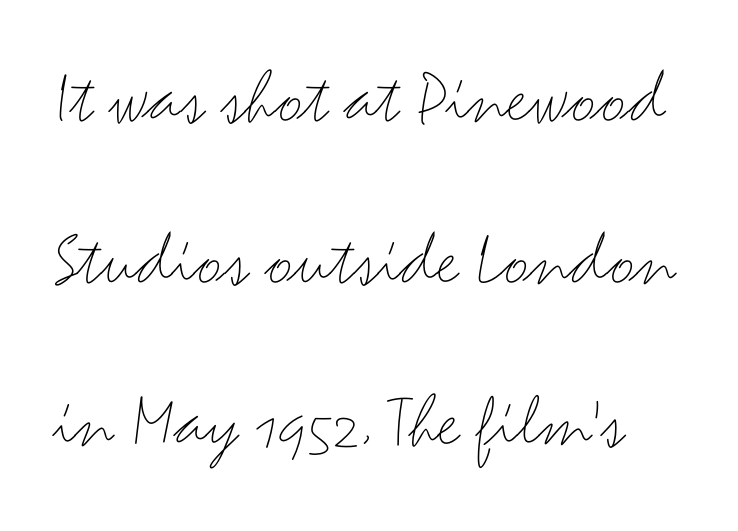
Q: Is the text bold? A: No.
Q: Is the text italic (slanted)? A: Yes.
Q: Is the typeface a serif or a sans-serif typeface? A: Sans-serif.
Q: Is the text underlined? A: No.
Q: Is the spacing between letters normal or unusually wide? A: Normal.
Q: Is the spacing between lines tight, normal or loose? A: Loose.
Q: Width (condensed, normal, or wide)? A: Wide.
Q: Stroke contrast? A: Medium.
Q: x-height? A: Small.
Q: Monospaced? A: No.
